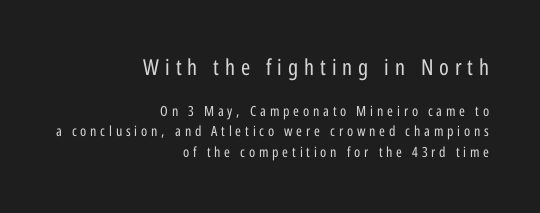
Short and long lines alike share a common ending point at right. The typesetting does not lean heavy: it is not bold. You get the large type first, then a drop to smaller type. Unlike italic type, these characters show no tilt at all. Check the space under the baseline: it is left empty.
